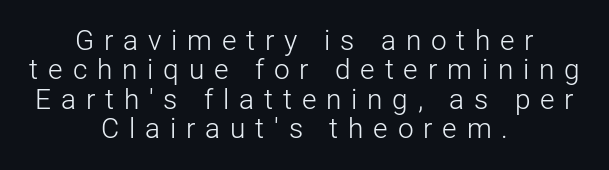
{"serif": "no", "italic": "no", "bold": "no", "weight": "light", "width": "normal", "stroke_contrast": "low", "x_height": "medium", "monospaced": "no", "underline": "no", "align": "center", "line_spacing": "tight", "line_spacing_ratio": 1.05, "letter_spacing": "wide", "letter_spacing_em": 0.35, "glyph_px": 28}
